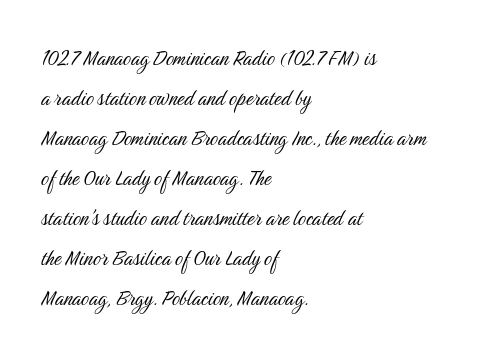
The image shows 25 px text type; set left-aligned, normal line spacing (1.6x), normal letter spacing, not underlined.
